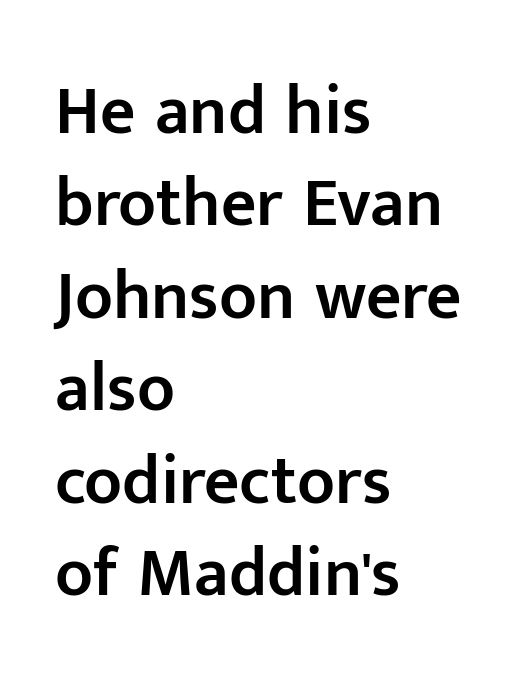
The image shows 69 px semibold sans-serif type, upright; set left-aligned, normal line spacing (1.34x), normal letter spacing, not underlined; low stroke contrast and a medium x-height.
